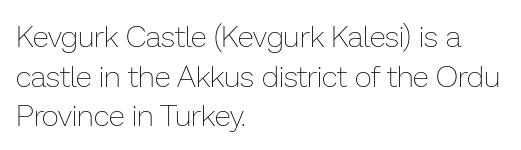
Q: Is the text bold? A: No.
Q: Is the text italic (slanted)? A: No, it is upright.
Q: Is the text underlined? A: No.
Q: How is the paragraph aligned? A: Left-aligned.
Q: Is the spacing between letters normal or unusually wide? A: Normal.
Q: Is the spacing between lines tight, normal or loose? A: Normal.
Q: Width (condensed, normal, or wide)? A: Normal.
Q: Stroke contrast? A: Low.
Q: x-height? A: Medium.
Q: Monospaced? A: No.
